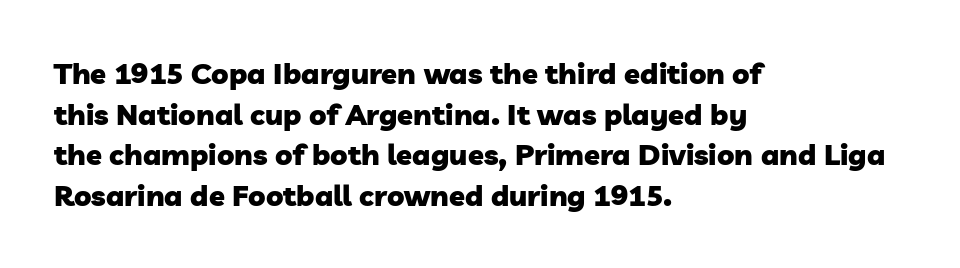
{"serif": "no", "bold": "yes", "weight": "heavy", "width": "normal", "stroke_contrast": "low", "x_height": "medium", "monospaced": "no", "underline": "no", "align": "left", "line_spacing": "normal", "line_spacing_ratio": 1.4, "letter_spacing": "normal", "letter_spacing_em": 0.0, "glyph_px": 29}
